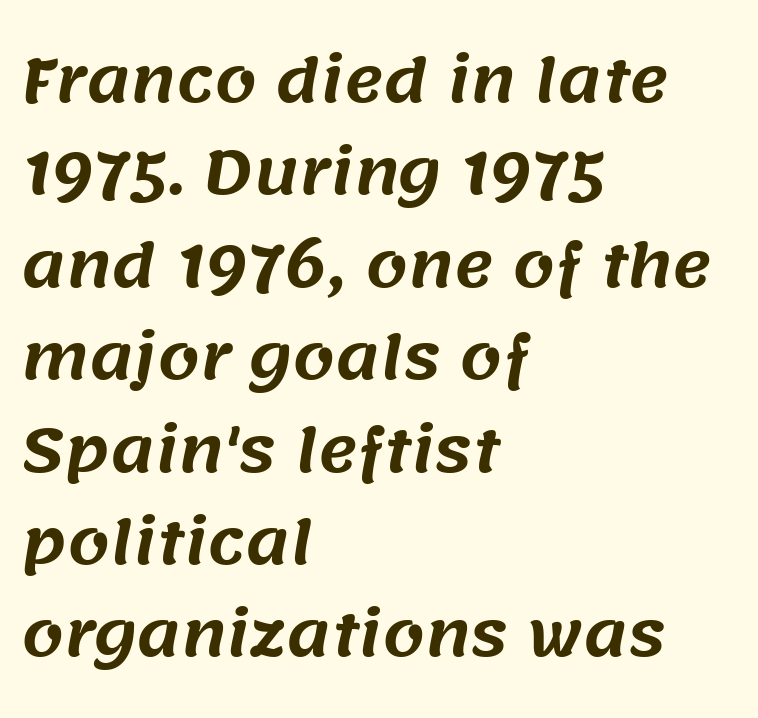
The image shows 60 px sans-serif type; set left-aligned, normal line spacing (1.54x), normal letter spacing, not underlined; medium stroke contrast and a large x-height.
